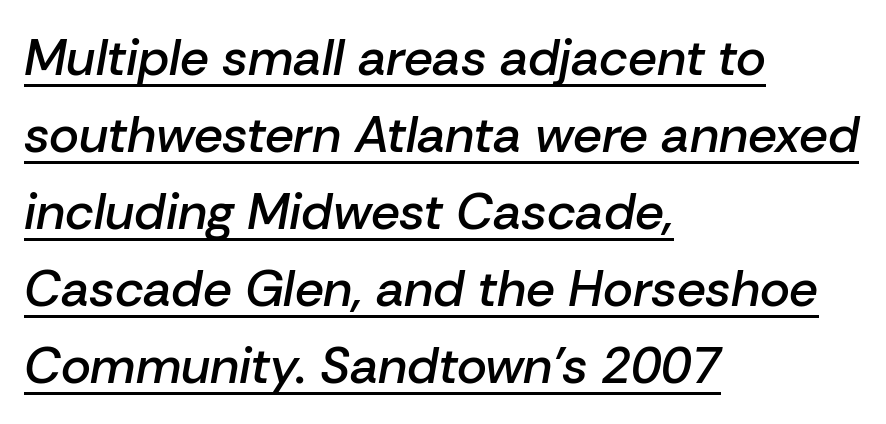
Q: Is the text bold? A: Semi-bold.
Q: Is the text italic (slanted)? A: Yes, it leans right by about 10 degrees.
Q: Is the text underlined? A: Yes.
Q: How is the paragraph aligned? A: Left-aligned.
Q: Is the spacing between letters normal or unusually wide? A: Normal.
Q: Is the spacing between lines tight, normal or loose? A: Normal.
Q: Width (condensed, normal, or wide)? A: Normal.
Q: Stroke contrast? A: Low.
Q: x-height? A: Medium.
Q: Monospaced? A: No.
